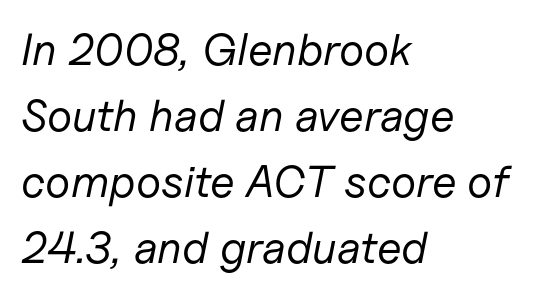
The image shows 45 px regular-weight type, italic (leaning right); set left-aligned, normal line spacing (1.47x), normal letter spacing, not underlined; low stroke contrast and a medium x-height.
